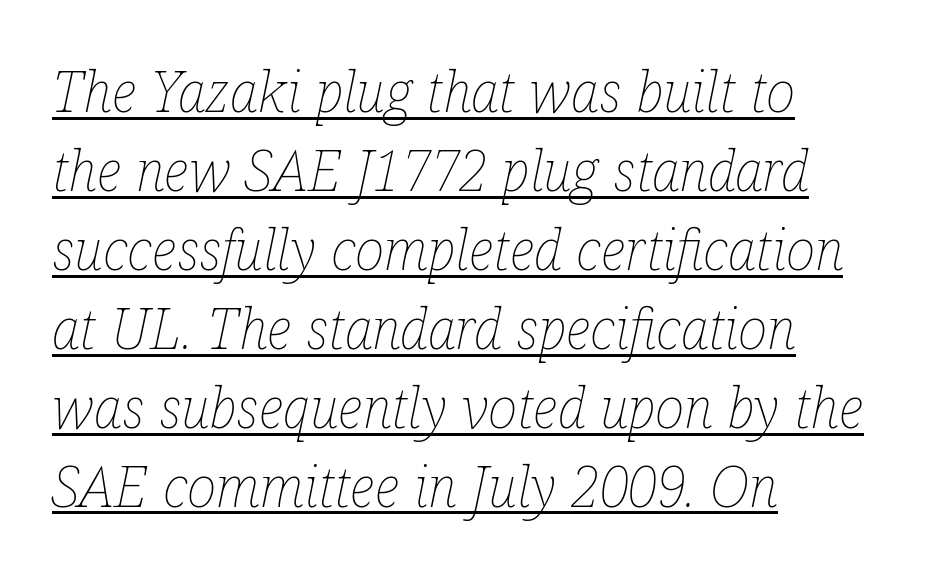
Each stroke keeps to a modest, everyday thickness or less. Regular leading. Is the letter spacing exaggerated? No — it looks like the ordinary default. All the whitespace from short lines collects on the right. The axis of the letterforms is tilted away from vertical.
